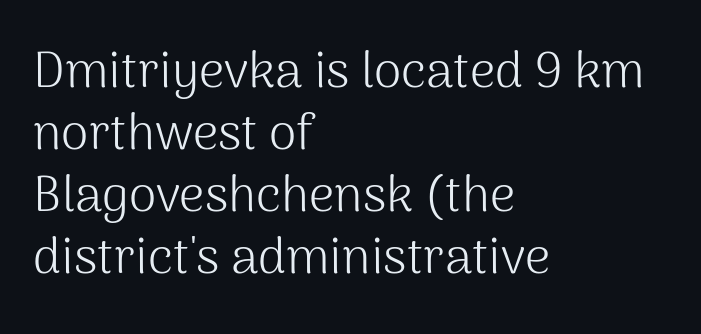
Bold? No — there's no thickening of the strokes. This sample has the flowing, uneven cadence of proportional lettering. Underline: absent. Does extra space separate the letters? No, they use regular spacing. The letters stand upright; this is a roman face. No feet cap the strokes, marking this as sans-serif type.
